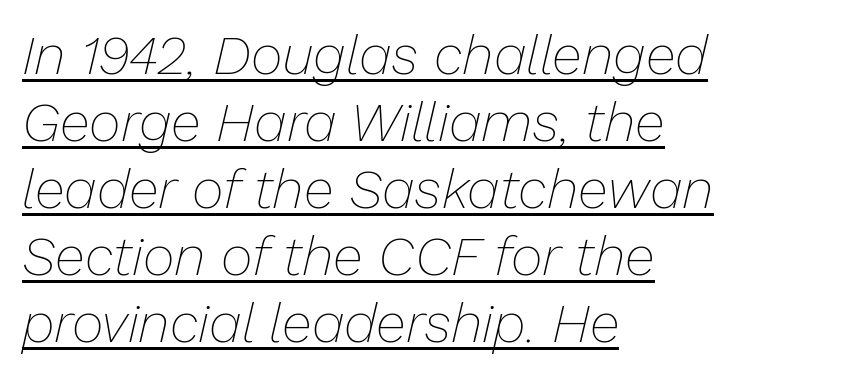
The paragraph has a hard left edge and a soft right edge. Decoration check: the copy is underlined. The face looks like a standard text weight, possibly lighter. Compared with ordinary roman type, these characters are visibly tilted. Letter spacing: default. The face used here is proportionally spaced, like ordinary book or web type.
